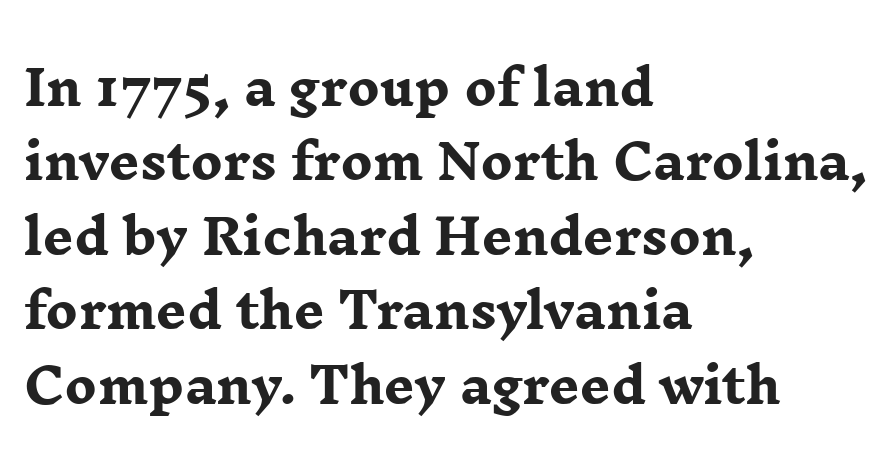
The rendering uses natural spacing where letterforms have individual widths. Classification — serif. Bare-footed words on every line. Observe the ordinary spacing: letters are neighbours, not strangers. This sample uses an upright cut, with every glyph sitting square on the baseline. Compared with an ordinary text face, these strokes are far heavier — a full bold.
